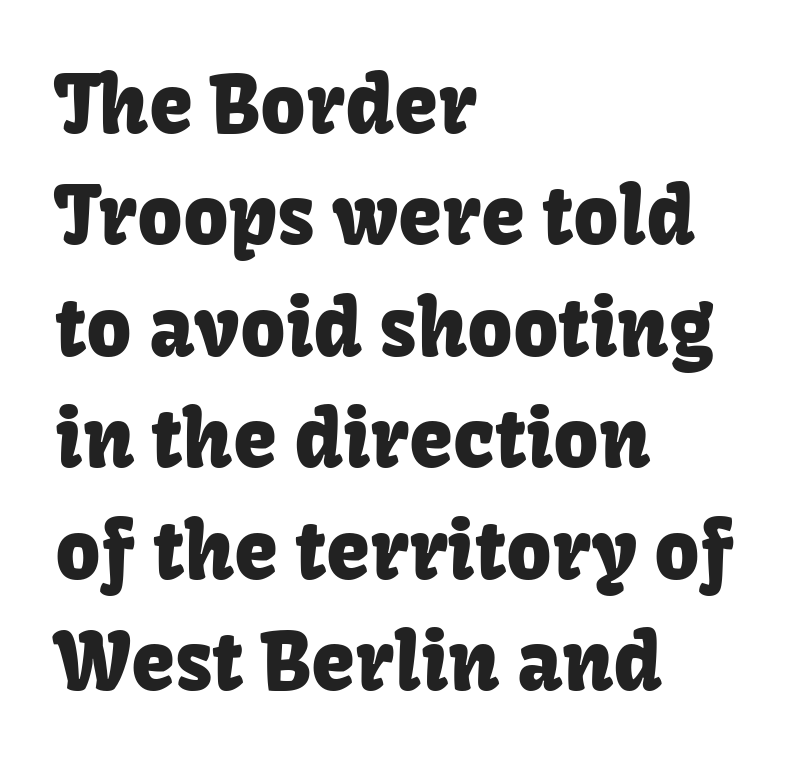
The letters sit at their default tracking, neither squeezed nor spread. These lines are rendered in a variable-pitch font. Reading down the column, the eye jumps a familiar distance to each next line. The baseline area is clear.
